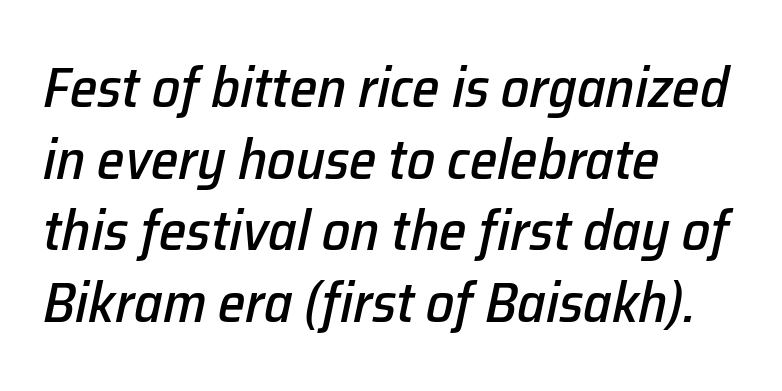
Q: Is the text italic (slanted)? A: Yes, it leans right by about 12 degrees.
Q: Is the text underlined? A: No.
Q: How is the paragraph aligned? A: Left-aligned.
Q: Is the spacing between letters normal or unusually wide? A: Normal.
Q: Is the spacing between lines tight, normal or loose? A: Normal.
Q: Width (condensed, normal, or wide)? A: Normal.
Q: Stroke contrast? A: Low.
Q: x-height? A: Medium.
Q: Monospaced? A: No.
